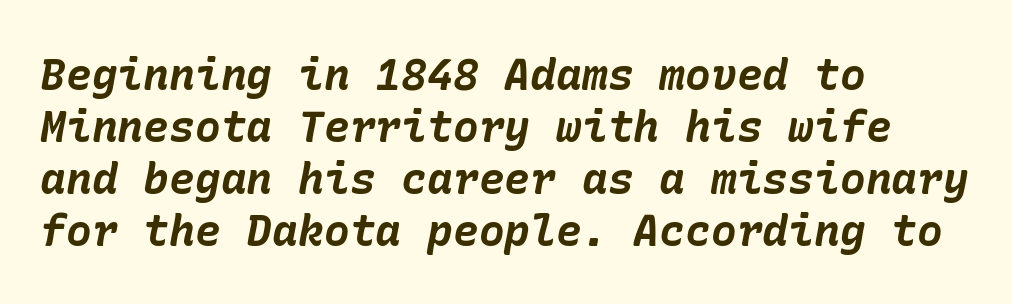
{"italic": "yes", "lean": "right", "slant_degrees": 10, "bold": "yes", "weight": "bold", "width": "normal", "stroke_contrast": "low", "x_height": "medium", "underline": "no", "align": "left", "line_spacing_ratio": 1.21, "letter_spacing": "normal", "letter_spacing_em": 0.0, "glyph_px": 43}
